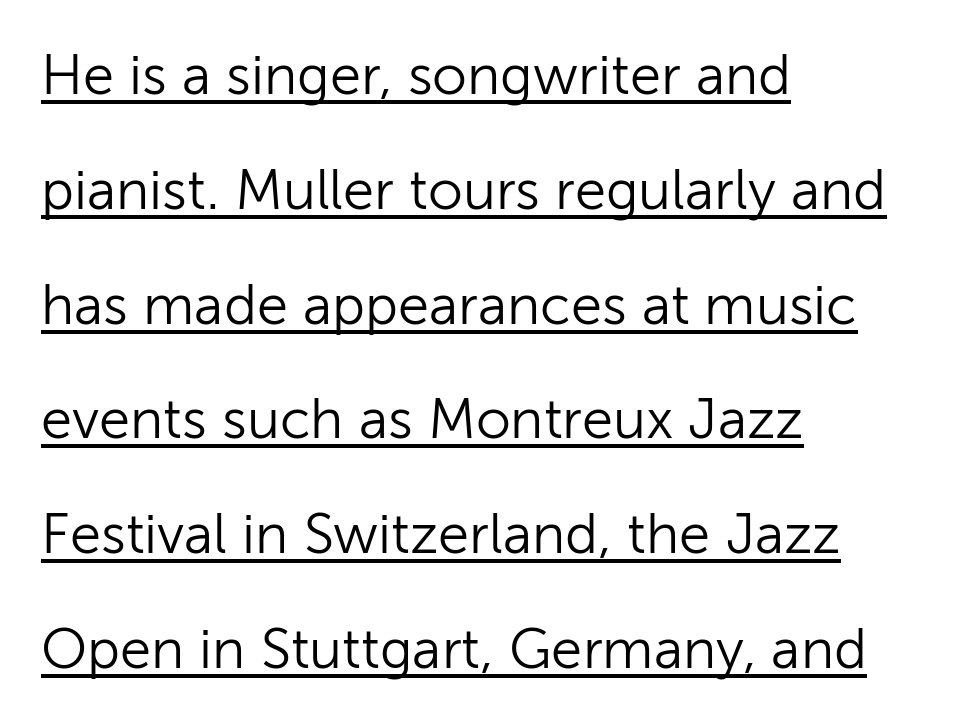
Q: Is the text bold? A: No.
Q: Is the text italic (slanted)? A: No, it is upright.
Q: Is the typeface a serif or a sans-serif typeface? A: Sans-serif.
Q: Is the text underlined? A: Yes.
Q: How is the paragraph aligned? A: Left-aligned.
Q: Is the spacing between letters normal or unusually wide? A: Normal.
Q: Is the spacing between lines tight, normal or loose? A: Loose.
Q: Width (condensed, normal, or wide)? A: Normal.
Q: Stroke contrast? A: Low.
Q: x-height? A: Medium.
Q: Monospaced? A: No.
